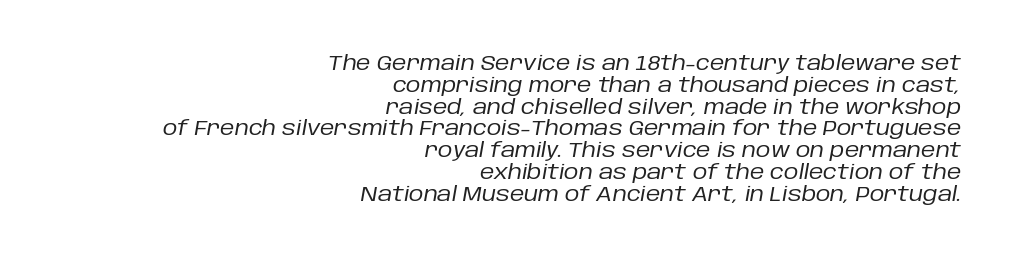
{"italic": "yes", "lean": "right", "slant_degrees": 10, "bold": "no", "underline": "no", "align": "right", "line_spacing": "tight", "line_spacing_ratio": 1.09, "letter_spacing": "normal", "letter_spacing_em": 0.0, "glyph_px": 20}
